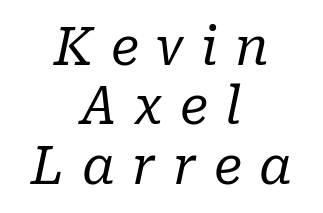
Q: Is the text bold? A: No.
Q: Is the text italic (slanted)? A: Yes, it leans right by about 10 degrees.
Q: Is the typeface a serif or a sans-serif typeface? A: Serif.
Q: Is the text underlined? A: No.
Q: How is the paragraph aligned? A: Centered.
Q: Is the spacing between letters normal or unusually wide? A: Unusually wide.
Q: Is the spacing between lines tight, normal or loose? A: Tight.
Q: Width (condensed, normal, or wide)? A: Normal.
Q: Stroke contrast? A: Low.
Q: x-height? A: Medium.
Q: Monospaced? A: No.
